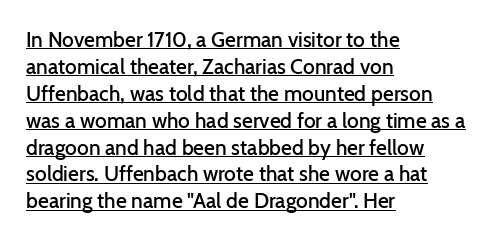
{"italic": "no", "bold": "semi", "underline": "yes", "align": "left", "line_spacing": "normal", "line_spacing_ratio": 1.28, "letter_spacing": "normal", "letter_spacing_em": 0.0, "glyph_px": 21}
